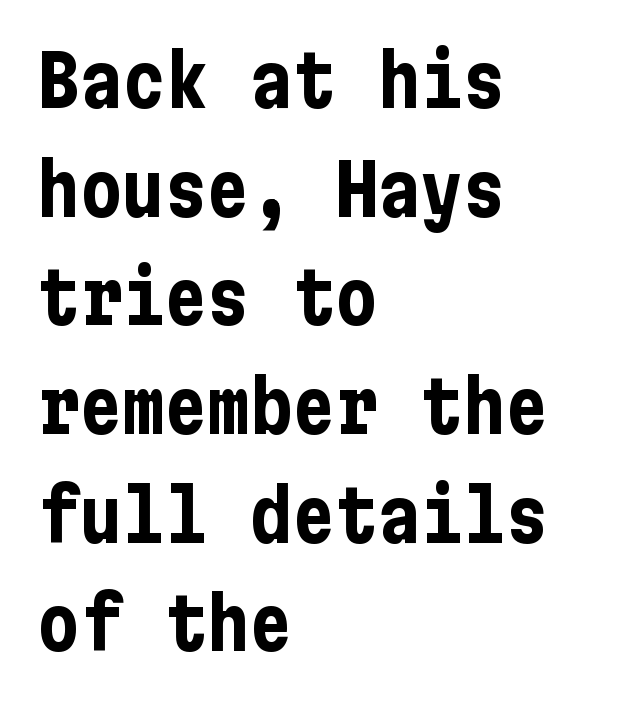
Q: Is the text bold? A: Yes.
Q: Is the text italic (slanted)? A: No, it is upright.
Q: Is the typeface a serif or a sans-serif typeface? A: Sans-serif.
Q: Is the text underlined? A: No.
Q: How is the paragraph aligned? A: Left-aligned.
Q: Is the spacing between letters normal or unusually wide? A: Normal.
Q: Is the spacing between lines tight, normal or loose? A: Normal.
Q: Width (condensed, normal, or wide)? A: Condensed.
Q: Stroke contrast? A: Low.
Q: x-height? A: Medium.
